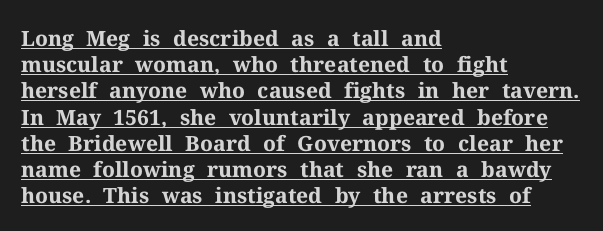
Q: Is the text bold? A: Yes.
Q: Is the text italic (slanted)? A: No, it is upright.
Q: Is the text underlined? A: Yes.
Q: How is the paragraph aligned? A: Left-aligned.
Q: Is the spacing between letters normal or unusually wide? A: Normal.
Q: Is the spacing between lines tight, normal or loose? A: Normal.
